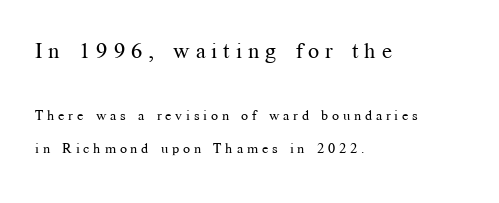
Q: Is the text bold? A: No.
Q: Is the text italic (slanted)? A: No, it is upright.
Q: Is the text underlined? A: No.
Q: How is the paragraph aligned? A: Left-aligned.
Q: Is the spacing between letters normal or unusually wide? A: Unusually wide.
Q: Is the spacing between lines tight, normal or loose? A: Loose.
Q: Which block of text is set in a larger size, the first (top) or the second (bottom)? A: The first (top) one.
